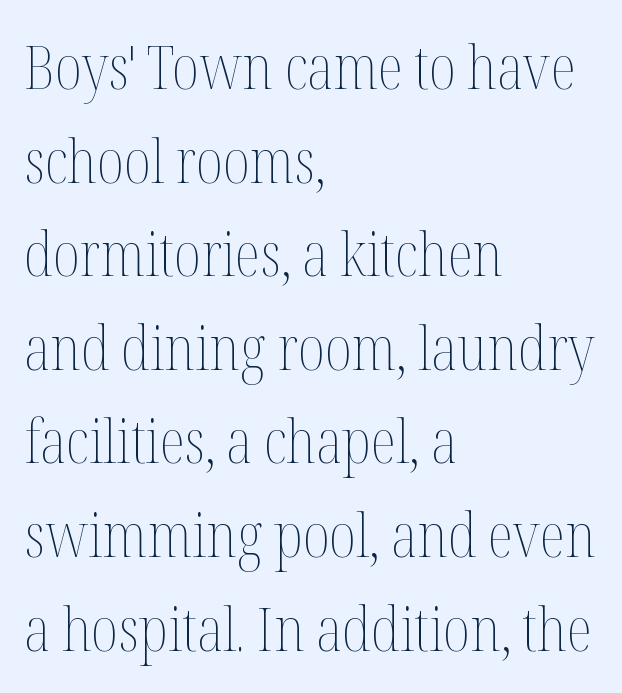
In terms of posture, this sample is upright. Glyph-to-glyph distance matches everyday printed text. Each letter keeps its own natural width here, so spacing adapts to shape. How would I describe the line gaps? Plain and ordinary. Weight: regular or lighter. Notice how the passage keeps a crisp vertical edge on the left only.
